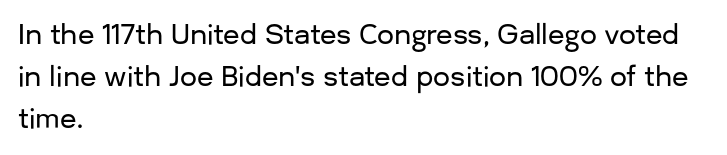
Q: Is the text italic (slanted)? A: No, it is upright.
Q: Is the text underlined? A: No.
Q: How is the paragraph aligned? A: Left-aligned.
Q: Is the spacing between letters normal or unusually wide? A: Normal.
Q: Is the spacing between lines tight, normal or loose? A: Normal.
